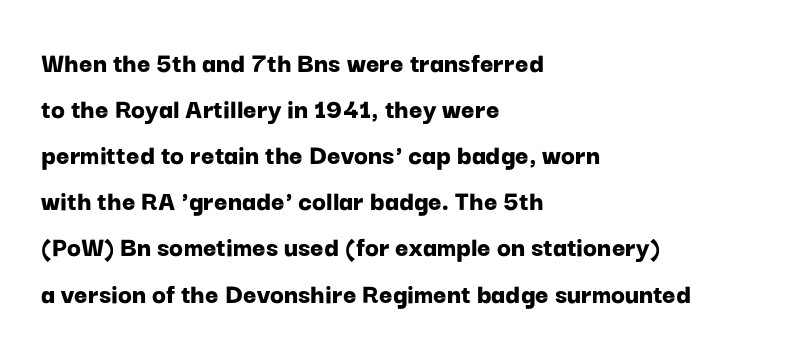
Q: Is the text bold? A: Yes.
Q: Is the text italic (slanted)? A: No, it is upright.
Q: Is the typeface a serif or a sans-serif typeface? A: Sans-serif.
Q: Is the text underlined? A: No.
Q: How is the paragraph aligned? A: Left-aligned.
Q: Is the spacing between letters normal or unusually wide? A: Normal.
Q: Is the spacing between lines tight, normal or loose? A: Normal.
Q: Width (condensed, normal, or wide)? A: Normal.
Q: Stroke contrast? A: Low.
Q: x-height? A: Medium.
Q: Monospaced? A: No.
